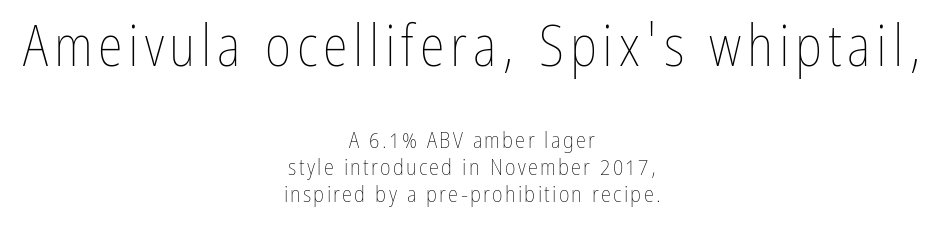
Reading top to bottom, the characters get smaller at the block break. Designer's note — italics off, roman on. Caption: multi-line text, centered on the measure. A typesetter would call this proportional, since set widths differ per character. The baseline area is clear. These glyphs show unthickened strokes, regular width or finer.
